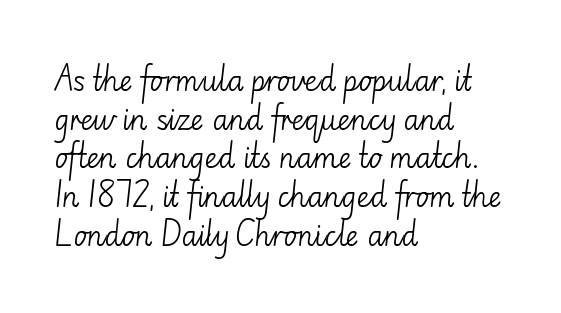
Q: Is the text bold? A: No.
Q: Is the text italic (slanted)? A: Yes.
Q: Is the typeface a serif or a sans-serif typeface? A: Sans-serif.
Q: Is the text underlined? A: No.
Q: How is the paragraph aligned? A: Left-aligned.
Q: Is the spacing between letters normal or unusually wide? A: Normal.
Q: Is the spacing between lines tight, normal or loose? A: Normal.
Q: Width (condensed, normal, or wide)? A: Normal.
Q: Stroke contrast? A: Low.
Q: x-height? A: Small.
Q: Monospaced? A: No.
